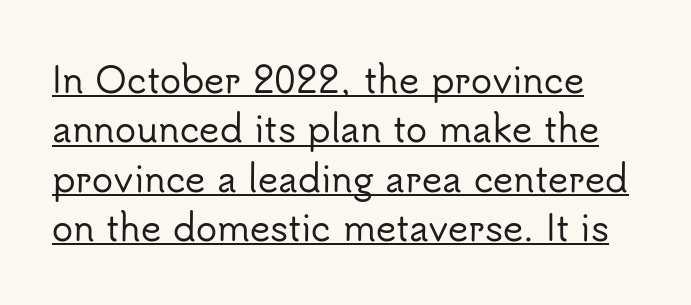
Q: Is the text italic (slanted)? A: No, it is upright.
Q: Is the typeface a serif or a sans-serif typeface? A: Sans-serif.
Q: Is the text underlined? A: Yes.
Q: Is the spacing between letters normal or unusually wide? A: Normal.
Q: Is the spacing between lines tight, normal or loose? A: Normal.
Q: Width (condensed, normal, or wide)? A: Normal.
Q: Stroke contrast? A: Low.
Q: x-height? A: Small.
Q: Monospaced? A: No.
